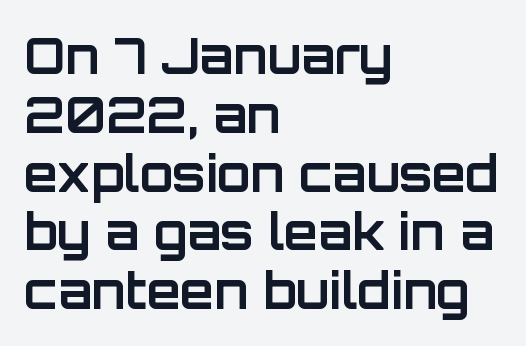
The image shows 49 px bold sans-serif type, upright; set left-aligned, line spacing 1.2x, normal letter spacing, not underlined; low stroke contrast and a large x-height.
